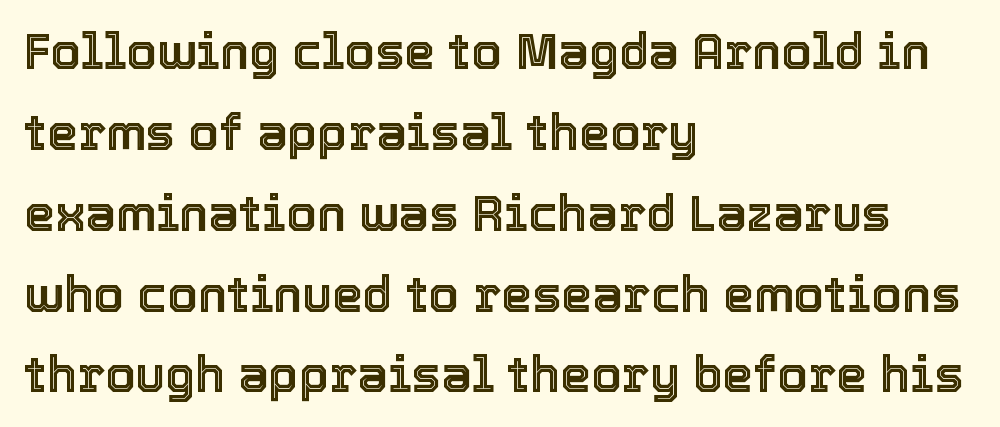
This sample has the flowing, uneven cadence of proportional lettering. The block of text has a typical density, with ordinary space between rows. If you drew a ruler down the left edge, every line would touch it. Any mark beneath the type? The region is blank. Quick note: not italic, upright. The gaps between neighbouring characters are ordinary and unremarkable.
